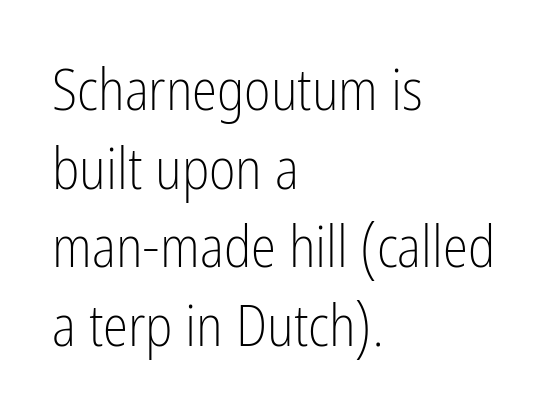
{"serif": "no", "italic": "no", "bold": "no", "weight": "light", "width": "condensed", "stroke_contrast": "low", "x_height": "medium", "monospaced": "no", "underline": "no", "align": "left", "line_spacing": "normal", "line_spacing_ratio": 1.38, "letter_spacing": "normal", "letter_spacing_em": 0.0, "glyph_px": 57}
